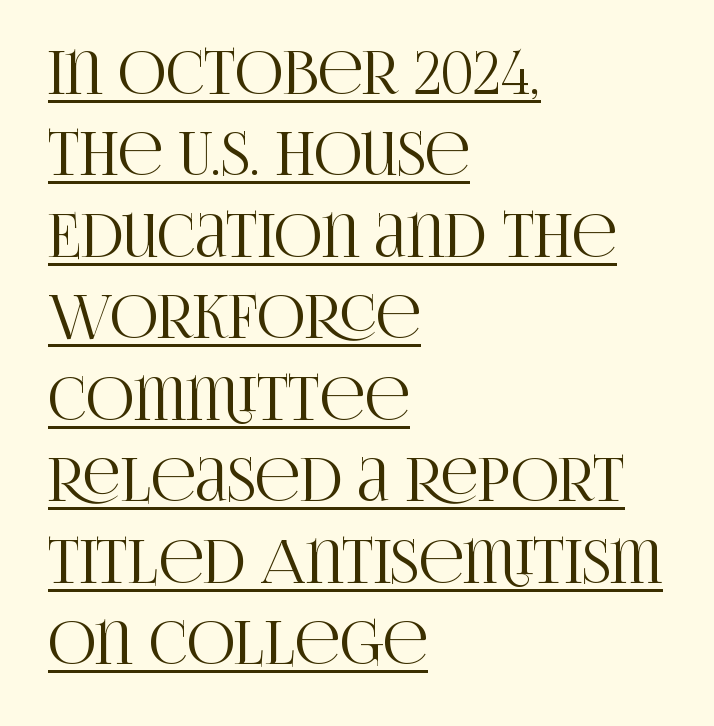
The image shows 59 px condensed serif type, upright; set left-aligned, normal line spacing (1.38x), normal letter spacing, underlined; high stroke contrast and a large x-height.
